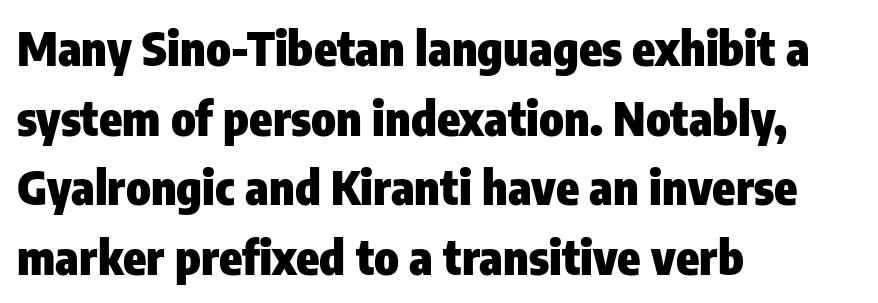
A classic flush-left, rag-right setting is used for this passage. Tracking value appears to be zero — textbook default spacing. These lines carry a lot of weight — the face is fully bold. These lines are rendered in a variable-pitch font. The baseline area is clear. Honestly, the row spacing looks completely unremarkable.
